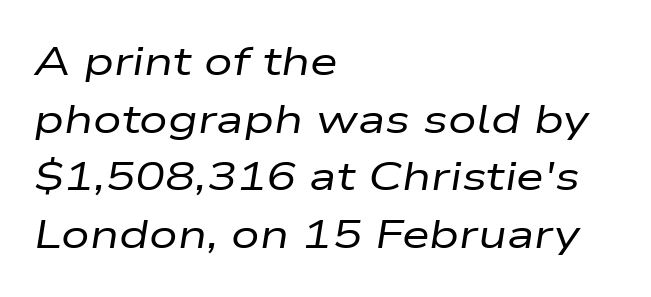
Q: Is the text bold? A: No.
Q: Is the text italic (slanted)? A: Yes, it leans right by about 9 degrees.
Q: Is the text underlined? A: No.
Q: How is the paragraph aligned? A: Left-aligned.
Q: Is the spacing between letters normal or unusually wide? A: Normal.
Q: Is the spacing between lines tight, normal or loose? A: Normal.
Q: Width (condensed, normal, or wide)? A: Wide.
Q: Stroke contrast? A: Low.
Q: x-height? A: Medium.
Q: Monospaced? A: No.
